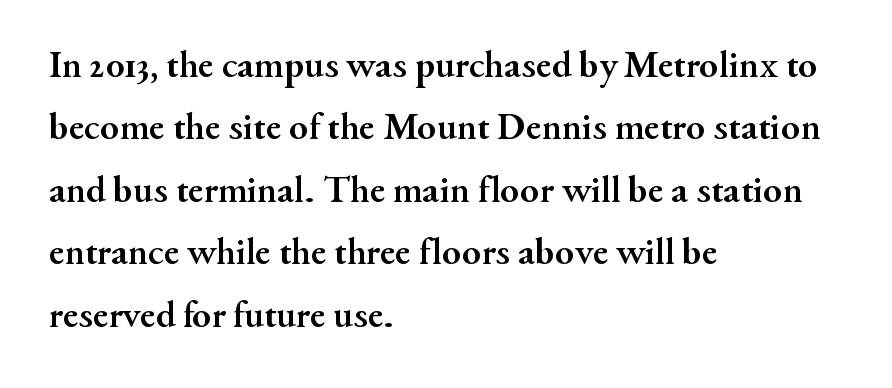
Q: Is the text bold? A: Yes.
Q: Is the text italic (slanted)? A: No, it is upright.
Q: Is the typeface a serif or a sans-serif typeface? A: Serif.
Q: Is the text underlined? A: No.
Q: How is the paragraph aligned? A: Left-aligned.
Q: Is the spacing between letters normal or unusually wide? A: Normal.
Q: Is the spacing between lines tight, normal or loose? A: Normal.
Q: Width (condensed, normal, or wide)? A: Normal.
Q: Stroke contrast? A: Medium.
Q: x-height? A: Small.
Q: Monospaced? A: No.
